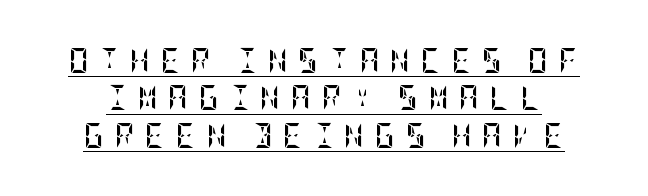
Q: Is the text bold? A: Yes.
Q: Is the text italic (slanted)? A: No, it is upright.
Q: Is the text underlined? A: Yes.
Q: Is the spacing between letters normal or unusually wide? A: Unusually wide.
Q: Is the spacing between lines tight, normal or loose? A: Normal.
